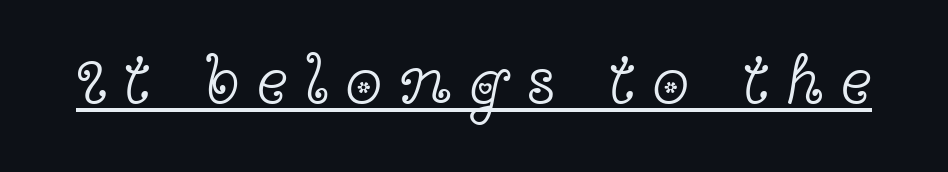
{"serif": "yes", "italic": "no", "bold": "no", "weight": "light", "width": "wide", "x_height": "medium", "monospaced": "no", "underline": "yes", "letter_spacing": "wide", "letter_spacing_em": 0.25, "glyph_px": 67}
